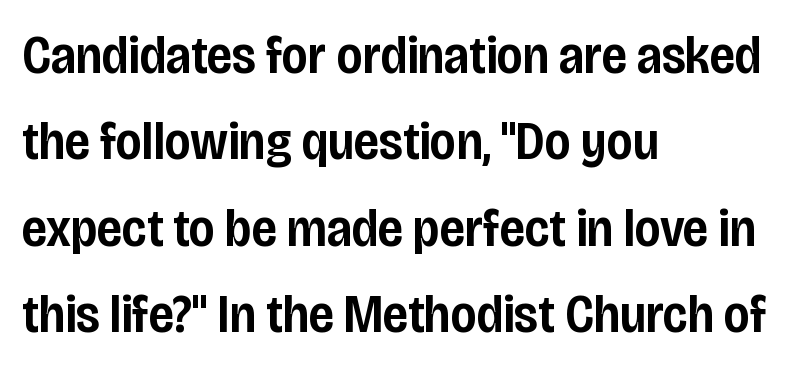
The image shows 54 px semibold, condensed sans-serif type, upright; set left-aligned, normal line spacing (1.6x), normal letter spacing, not underlined; low stroke contrast and a large x-height.
